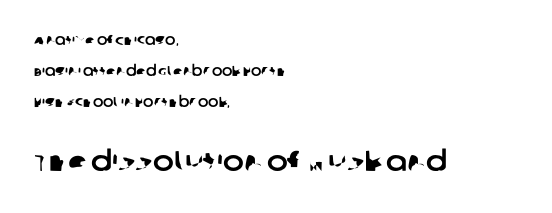
{"serif": "no", "width": "normal", "stroke_contrast": "low", "x_height": "large", "monospaced": "no", "underline": "no", "align": "left", "line_spacing": "loose", "line_spacing_ratio": 2.21, "letter_spacing": "normal", "letter_spacing_em": 0.0, "larger_block": "second", "size_ratio": 2.0, "glyph_px": 28}
